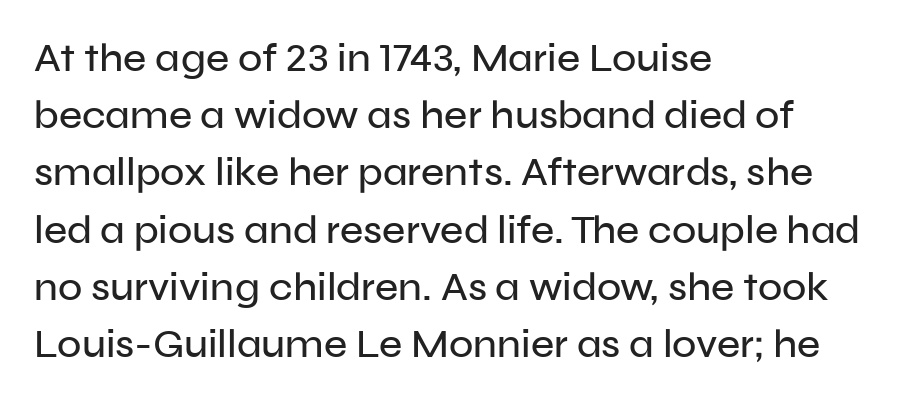
{"serif": "no", "italic": "no", "width": "normal", "stroke_contrast": "low", "x_height": "medium", "monospaced": "no", "underline": "no", "align": "left", "line_spacing": "normal", "line_spacing_ratio": 1.43, "letter_spacing": "normal", "letter_spacing_em": 0.0, "glyph_px": 40}
